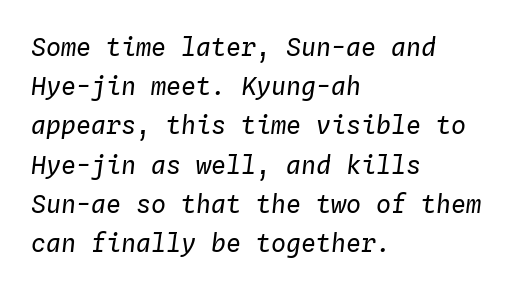
The image shows 25 px text type, italic (leaning right); set left-aligned, normal line spacing (1.57x), normal letter spacing, not underlined.
